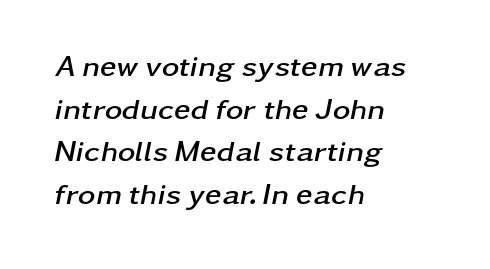
Compared with a centered layout, this one pins lines to the left instead. The glyphs look as if they've been sheared to an angle. Do the characters align in a grid? No, the font is proportional. Clear beneath every line of the passage. You'd pick this weight for a headline — it's a proper bold.
